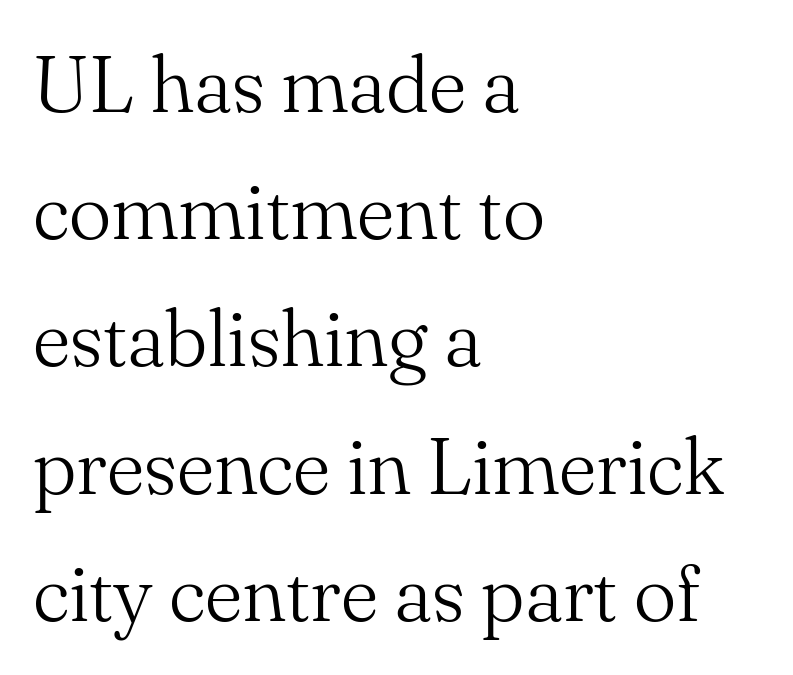
{"serif": "yes", "italic": "no", "bold": "no", "weight": "light", "width": "normal", "stroke_contrast": "medium", "x_height": "small", "monospaced": "no", "underline": "no", "align": "left", "line_spacing": "normal", "line_spacing_ratio": 1.59, "letter_spacing": "normal", "letter_spacing_em": 0.0, "glyph_px": 80}
